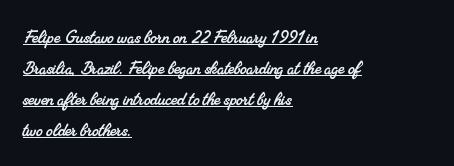
{"underline": "yes", "align": "left", "line_spacing": "normal", "line_spacing_ratio": 1.48, "letter_spacing": "normal", "letter_spacing_em": 0.0, "glyph_px": 21}
